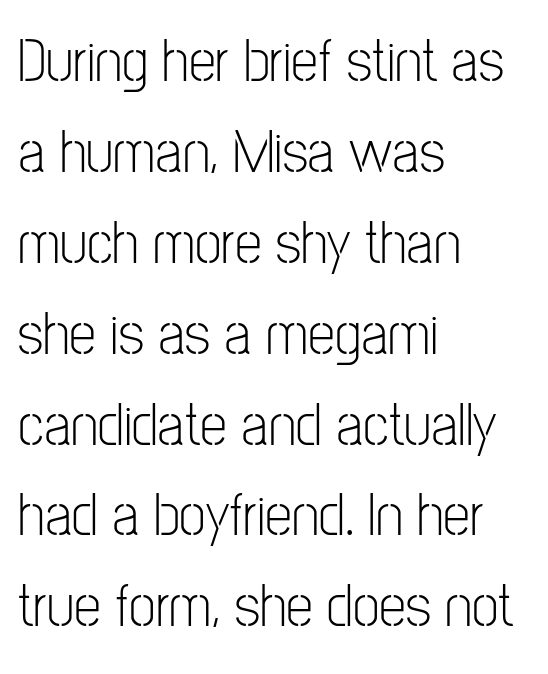
{"serif": "no", "italic": "no", "bold": "no", "weight": "light", "width": "condensed", "stroke_contrast": "low", "x_height": "medium", "monospaced": "no", "underline": "no", "align": "left", "line_spacing": "normal", "line_spacing_ratio": 1.49, "letter_spacing": "normal", "letter_spacing_em": 0.0, "glyph_px": 61}
